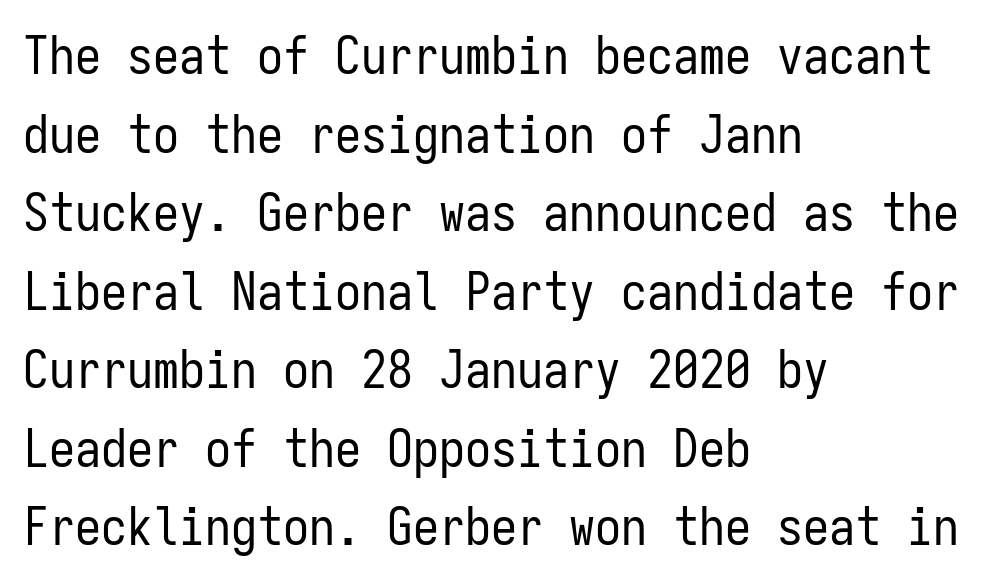
Clear beneath every line of the passage. Is the letter spacing exaggerated? No — it looks like the ordinary default. Each line starts at the same left margin while the right side varies. The rows are spaced the way most documents space them.
